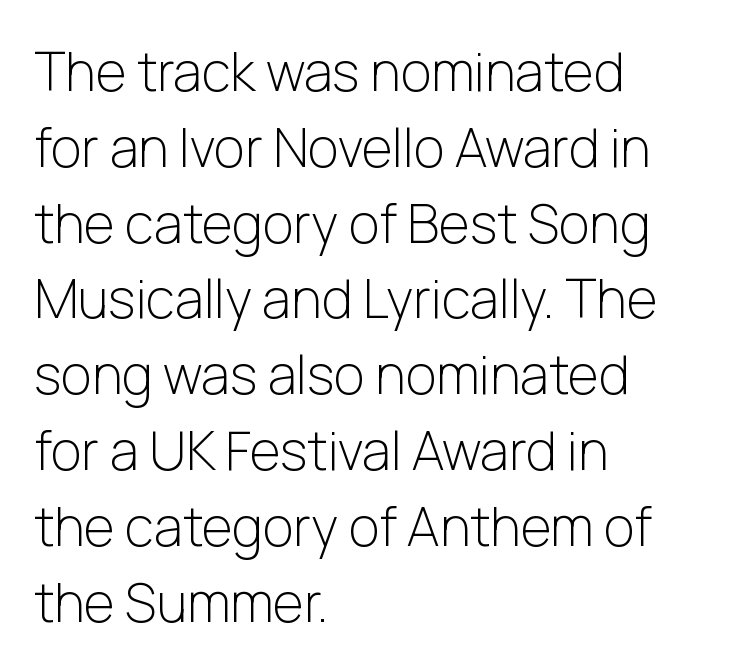
{"serif": "no", "italic": "no", "bold": "no", "weight": "light", "width": "normal", "stroke_contrast": "low", "x_height": "medium", "monospaced": "no", "underline": "no", "align": "left", "line_spacing": "normal", "line_spacing_ratio": 1.43, "letter_spacing": "normal", "letter_spacing_em": 0.0, "glyph_px": 53}
